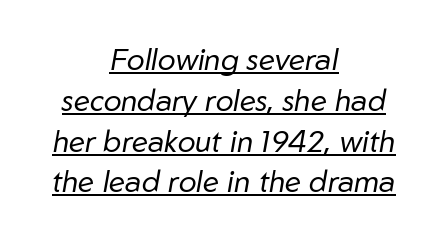
{"italic": "yes", "lean": "right", "slant_degrees": 10, "bold": "no", "weight": "regular", "width": "normal", "stroke_contrast": "low", "x_height": "medium", "monospaced": "no", "underline": "yes", "align": "center", "line_spacing": "normal", "line_spacing_ratio": 1.36, "letter_spacing": "normal", "letter_spacing_em": 0.0, "glyph_px": 30}
